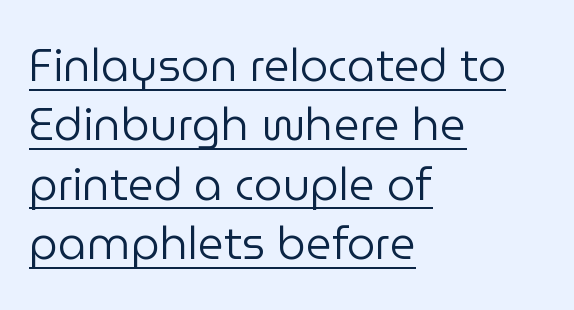
{"serif": "no", "italic": "no", "bold": "no", "weight": "regular", "width": "normal", "stroke_contrast": "low", "x_height": "medium", "monospaced": "no", "underline": "yes", "align": "left", "line_spacing": "normal", "line_spacing_ratio": 1.32, "letter_spacing": "normal", "letter_spacing_em": 0.0, "glyph_px": 45}
